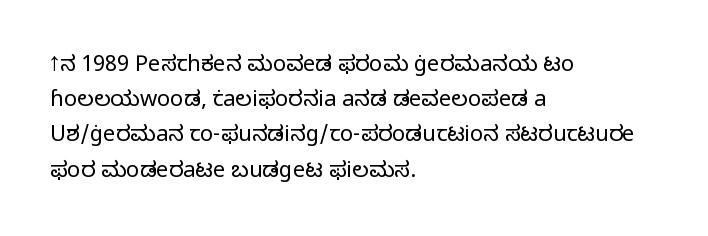
Q: Is the text bold? A: No.
Q: Is the text italic (slanted)? A: No, it is upright.
Q: Is the text underlined? A: No.
Q: How is the paragraph aligned? A: Left-aligned.
Q: Is the spacing between letters normal or unusually wide? A: Normal.
Q: Is the spacing between lines tight, normal or loose? A: Normal.
